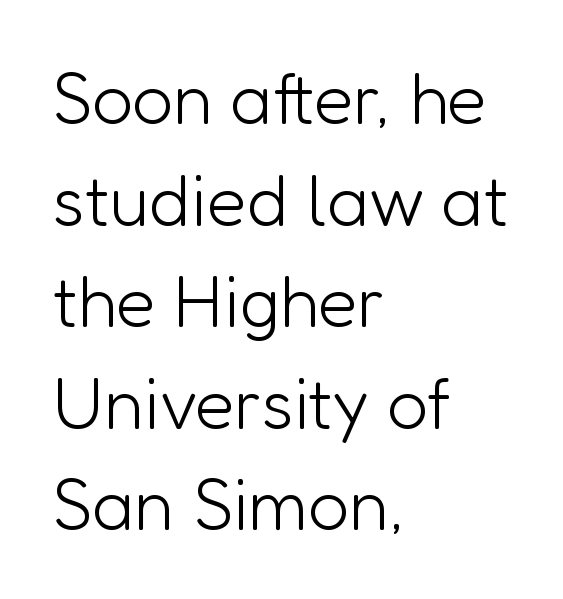
The image shows 72 px light sans-serif type, upright; set left-aligned, normal line spacing (1.41x), normal letter spacing, not underlined; low stroke contrast and a medium x-height.
